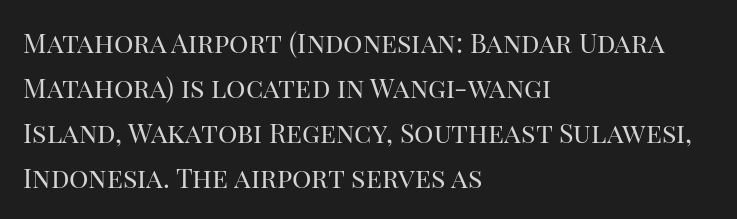
What's the leading like? Ordinary, nothing unusual. Quick note: not italic, upright. Check under the words: just untouched page. Honestly, the letter spacing is just normal — you wouldn't notice it. Compared with a typical body face, this is equally light or lighter still. Does the copy run flush right? No — it runs flush left.
